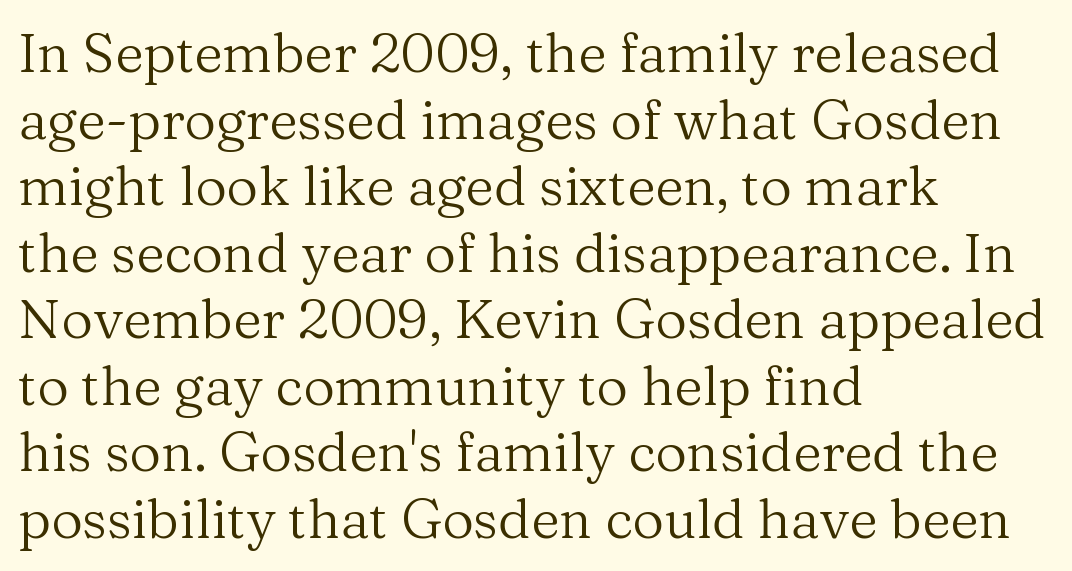
The image shows 55 px regular-weight serif type, upright; set left-aligned, line spacing 1.21x, normal letter spacing, not underlined; medium stroke contrast and a medium x-height.
